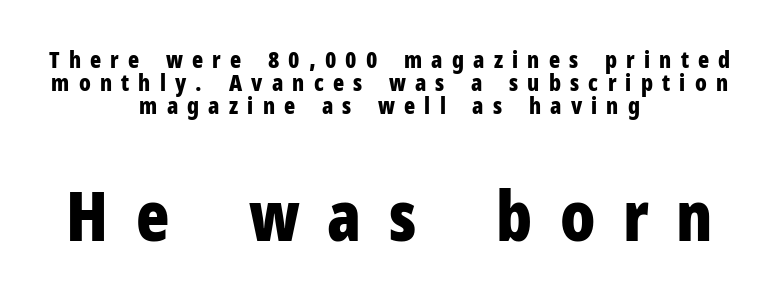
Q: Is the text bold? A: Yes.
Q: Is the text italic (slanted)? A: No, it is upright.
Q: Is the typeface a serif or a sans-serif typeface? A: Sans-serif.
Q: Is the text underlined? A: No.
Q: How is the paragraph aligned? A: Centered.
Q: Is the spacing between letters normal or unusually wide? A: Unusually wide.
Q: Is the spacing between lines tight, normal or loose? A: Tight.
Q: Which block of text is set in a larger size, the first (top) or the second (bottom)? A: The second (bottom) one.
Q: Width (condensed, normal, or wide)? A: Condensed.
Q: Stroke contrast? A: Low.
Q: x-height? A: Medium.
Q: Monospaced? A: No.
